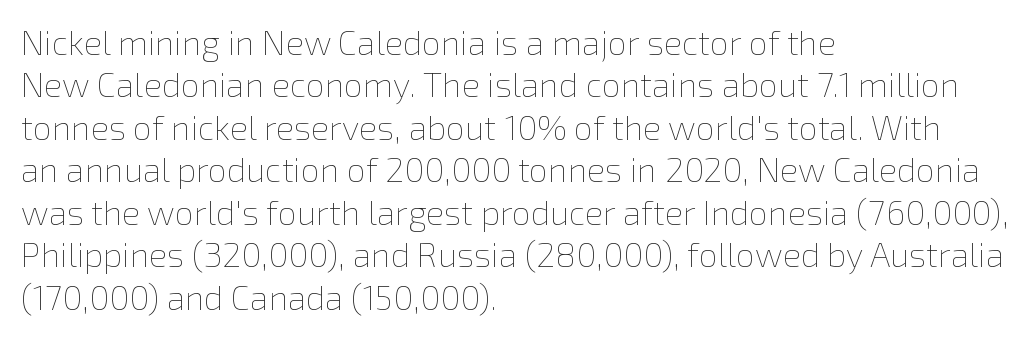
The passage is arranged the way most books set body copy — flush left. Regular leading. Anything drawn beneath the words? Only blank space. Counters stay open thanks to moderate or lighter strokes.
